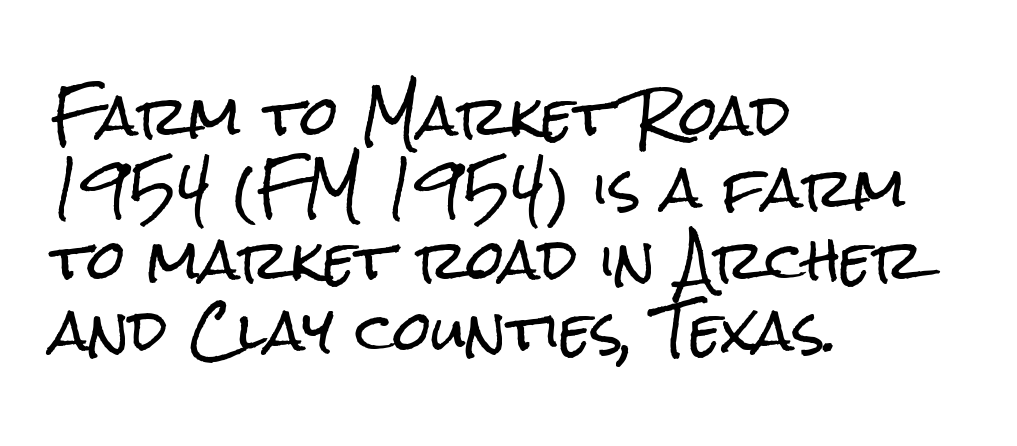
Q: Is the text italic (slanted)? A: No, it is upright.
Q: Is the typeface a serif or a sans-serif typeface? A: Sans-serif.
Q: Is the text underlined? A: No.
Q: How is the paragraph aligned? A: Left-aligned.
Q: Is the spacing between letters normal or unusually wide? A: Normal.
Q: Is the spacing between lines tight, normal or loose? A: Normal.
Q: Width (condensed, normal, or wide)? A: Condensed.
Q: Stroke contrast? A: Low.
Q: x-height? A: Medium.
Q: Monospaced? A: No.
